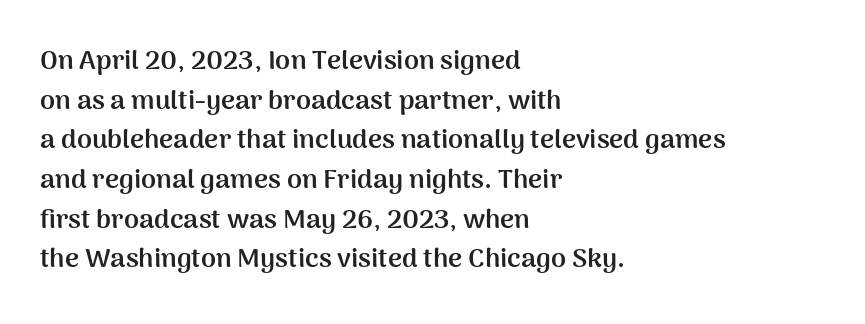
{"italic": "no", "bold": "yes", "underline": "no", "align": "left", "line_spacing": "normal", "line_spacing_ratio": 1.47, "letter_spacing": "normal", "letter_spacing_em": 0.0, "glyph_px": 27}
